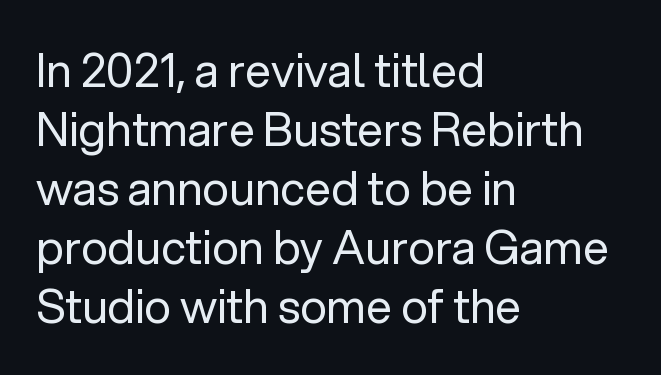
The image shows 46 px regular-weight sans-serif type, upright; set left-aligned, normal line spacing (1.28x), normal letter spacing, not underlined; low stroke contrast and a medium x-height.
